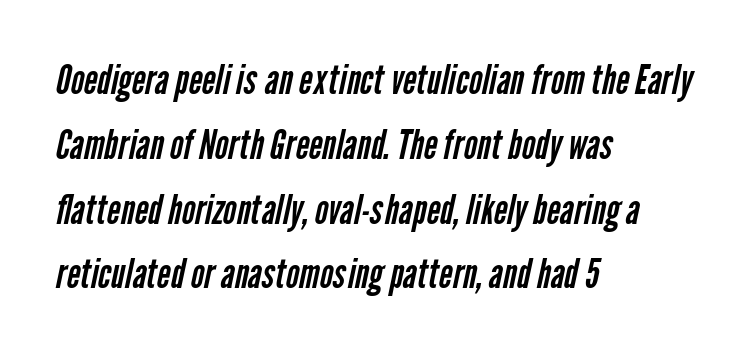
The image shows 41 px regular-weight, condensed sans-serif type; set left-aligned, normal line spacing (1.58x), normal letter spacing, not underlined; low stroke contrast and a medium x-height.
